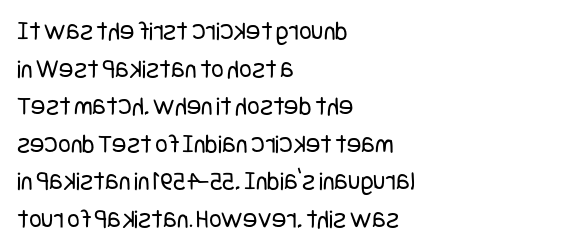
Q: Is the text bold? A: No.
Q: Is the text italic (slanted)? A: No, it is upright.
Q: Is the text underlined? A: No.
Q: How is the paragraph aligned? A: Left-aligned.
Q: Is the spacing between letters normal or unusually wide? A: Normal.
Q: Is the spacing between lines tight, normal or loose? A: Normal.
